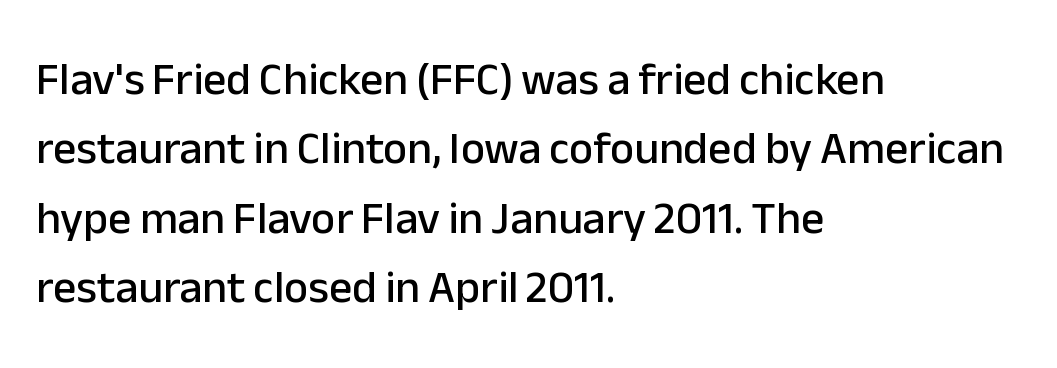
{"serif": "no", "italic": "no", "width": "normal", "stroke_contrast": "low", "x_height": "medium", "monospaced": "no", "underline": "no", "align": "left", "line_spacing": "normal", "line_spacing_ratio": 1.51, "letter_spacing": "normal", "letter_spacing_em": 0.0, "glyph_px": 46}
